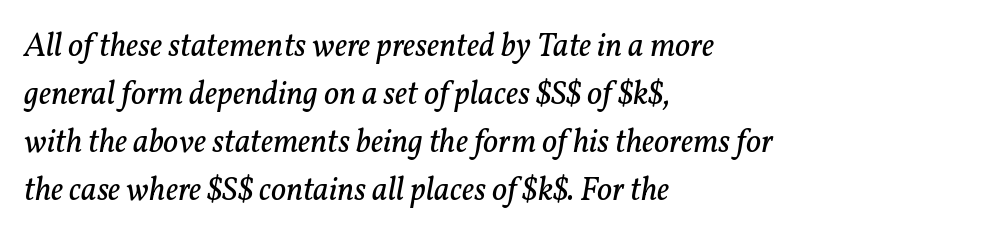
Q: Is the text bold? A: No.
Q: Is the text italic (slanted)? A: Yes, it leans right by about 11 degrees.
Q: Is the typeface a serif or a sans-serif typeface? A: Serif.
Q: Is the text underlined? A: No.
Q: How is the paragraph aligned? A: Left-aligned.
Q: Is the spacing between letters normal or unusually wide? A: Normal.
Q: Is the spacing between lines tight, normal or loose? A: Normal.
Q: Width (condensed, normal, or wide)? A: Normal.
Q: Stroke contrast? A: Low.
Q: x-height? A: Medium.
Q: Monospaced? A: No.
